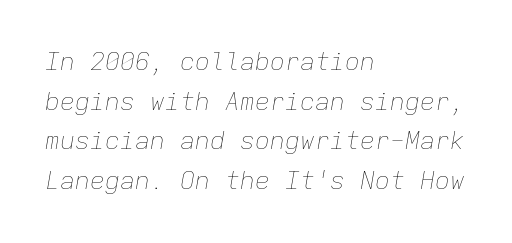
The image shows 25 px text type, italic (leaning right); set left-aligned, normal line spacing (1.59x), normal letter spacing, not underlined.
